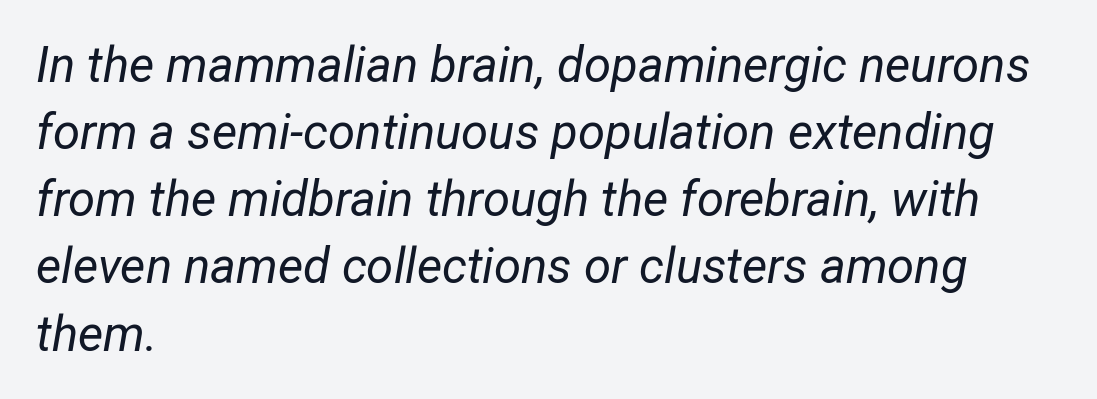
{"italic": "yes", "lean": "right", "slant_degrees": 12, "bold": "no", "weight": "regular", "width": "condensed", "stroke_contrast": "low", "x_height": "medium", "monospaced": "no", "underline": "no", "align": "left", "line_spacing": "normal", "line_spacing_ratio": 1.37, "letter_spacing": "normal", "letter_spacing_em": 0.0, "glyph_px": 49}
